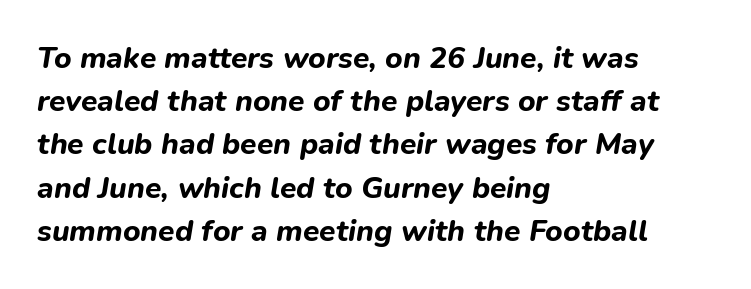
{"italic": "yes", "lean": "right", "slant_degrees": 9, "bold": "yes", "weight": "bold", "width": "normal", "stroke_contrast": "low", "x_height": "medium", "monospaced": "no", "underline": "no", "align": "left", "line_spacing": "normal", "line_spacing_ratio": 1.44, "letter_spacing": "normal", "letter_spacing_em": 0.0, "glyph_px": 30}
